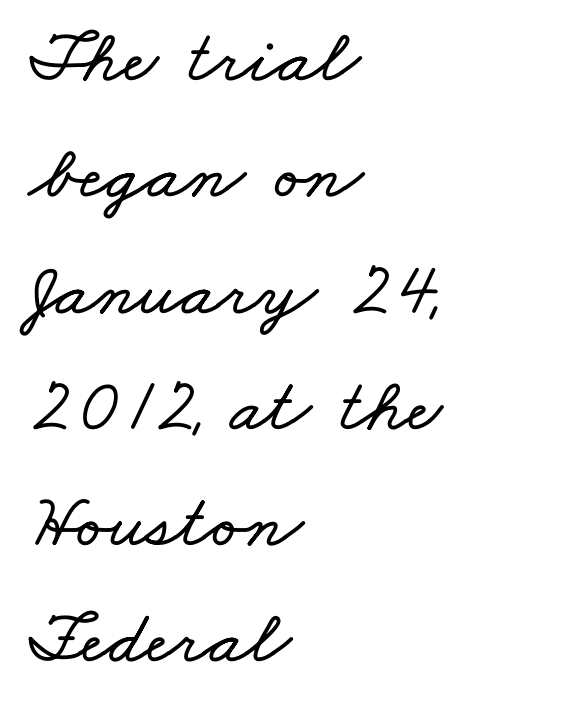
Q: Is the text underlined? A: No.
Q: How is the paragraph aligned? A: Left-aligned.
Q: Is the spacing between letters normal or unusually wide? A: Normal.
Q: Is the spacing between lines tight, normal or loose? A: Normal.
Q: Width (condensed, normal, or wide)? A: Wide.
Q: Stroke contrast? A: Low.
Q: x-height? A: Small.
Q: Monospaced? A: No.
